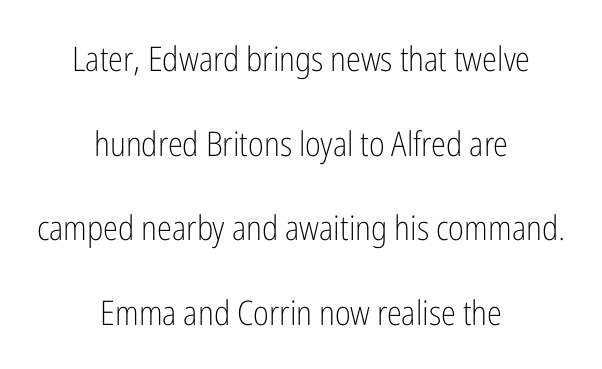
The lettering holds an erect, upright posture throughout. Here the designer chose a conventional face with non-uniform glyph widths. This rendering employs a face without finishing strokes, i.e., a sans-serif. Anything drawn beneath the words? Only blank space. Short and long lines alike share a common midpoint. The lines are spread far apart with generous leading.
